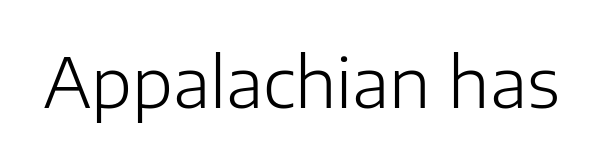
Weight: in the light-to-regular range. Quick note: underline off. The axis of the letterforms is exactly vertical. Think of a printed novel: that variable character pitch is what you see here. Check where the strokes stop: nothing finishes them off — pure sans. The line texture is even and compact thanks to regular tracking.
